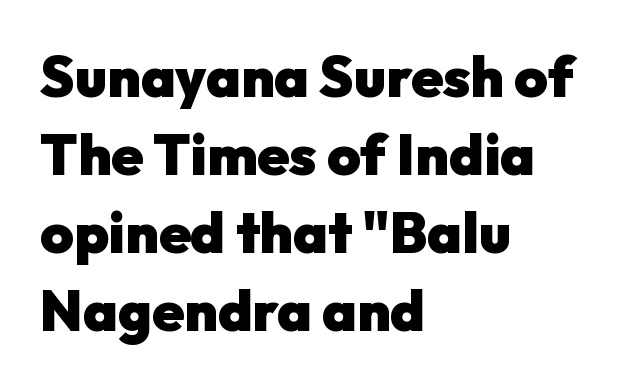
The image shows 57 px heavy sans-serif type, upright; set left-aligned, normal line spacing (1.37x), normal letter spacing, not underlined; low stroke contrast and a medium x-height.
